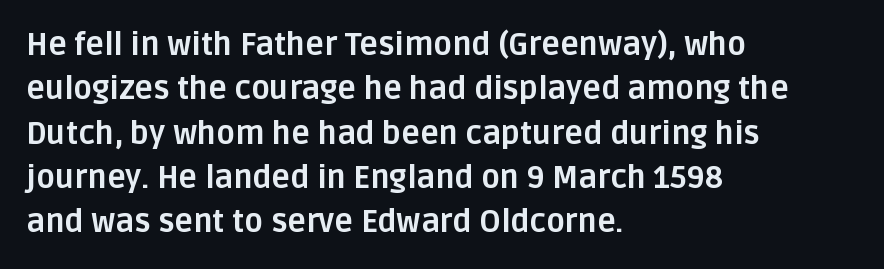
Students, note that the glyphs here touch the page at normal intervals. Descenders hang freely into open space. Alignment: flush left. Note the varied advance widths — an 'i' is clearly narrower than an 'm'.
